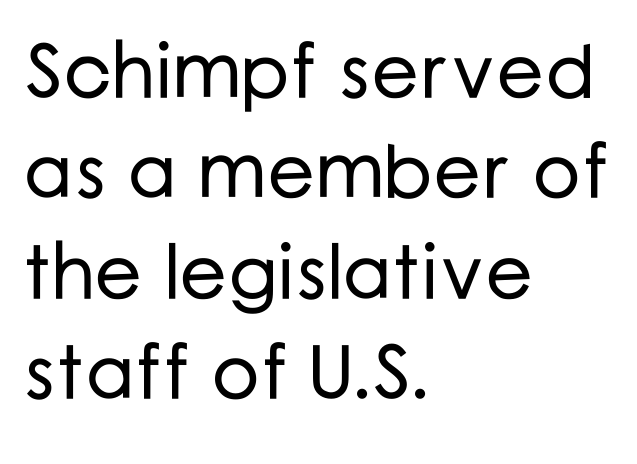
The image shows 76 px sans-serif type, upright; set left-aligned, normal line spacing (1.32x), normal letter spacing, not underlined; low stroke contrast and a medium x-height.
